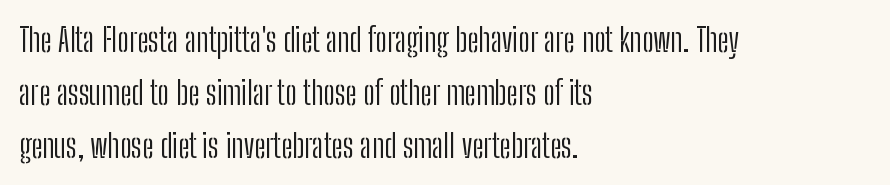
The image shows 33 px light, condensed sans-serif type, upright; set left-aligned, normal line spacing (1.6x), normal letter spacing, not underlined; low stroke contrast and a medium x-height.
